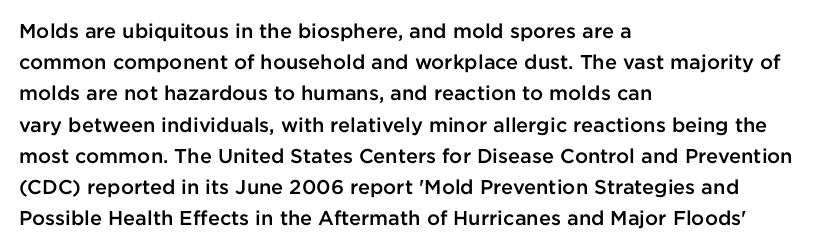
Q: Is the text bold? A: Semi-bold.
Q: Is the text italic (slanted)? A: No, it is upright.
Q: Is the text underlined? A: No.
Q: How is the paragraph aligned? A: Left-aligned.
Q: Is the spacing between letters normal or unusually wide? A: Normal.
Q: Is the spacing between lines tight, normal or loose? A: Normal.
